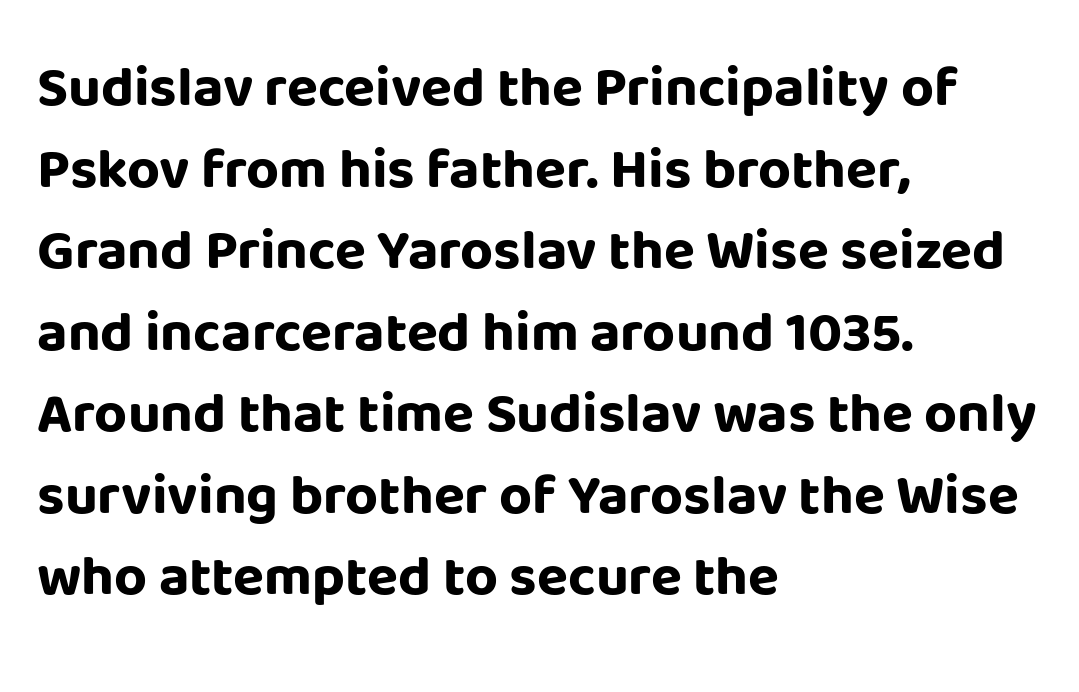
Q: Is the text bold? A: Yes.
Q: Is the text italic (slanted)? A: No, it is upright.
Q: Is the typeface a serif or a sans-serif typeface? A: Sans-serif.
Q: Is the text underlined? A: No.
Q: How is the paragraph aligned? A: Left-aligned.
Q: Is the spacing between letters normal or unusually wide? A: Normal.
Q: Is the spacing between lines tight, normal or loose? A: Normal.
Q: Width (condensed, normal, or wide)? A: Normal.
Q: Stroke contrast? A: Low.
Q: x-height? A: Large.
Q: Monospaced? A: No.
